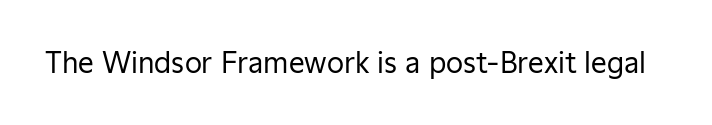
The image shows 28 px regular-weight sans-serif type, upright; set normal letter spacing, not underlined; low stroke contrast and a medium x-height.
